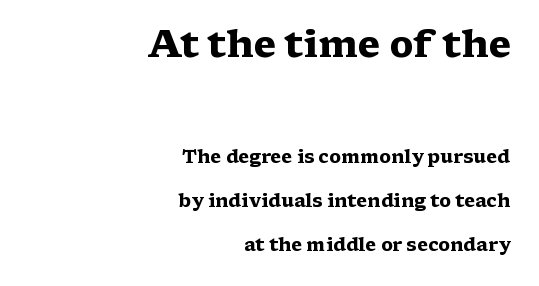
The image shows 37 px heavy, wide serif type, upright; set right-aligned, loose line spacing (2.45x), normal letter spacing, not underlined; the first (top) block is 2.06x larger; medium stroke contrast and a medium x-height.
